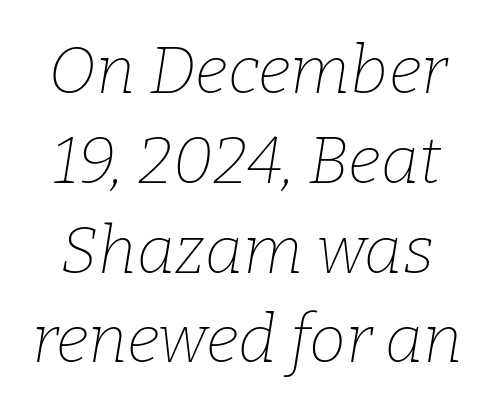
The image shows 66 px thin serif type, italic (leaning right); set normal line spacing (1.36x), normal letter spacing, not underlined; low stroke contrast and a medium x-height.
